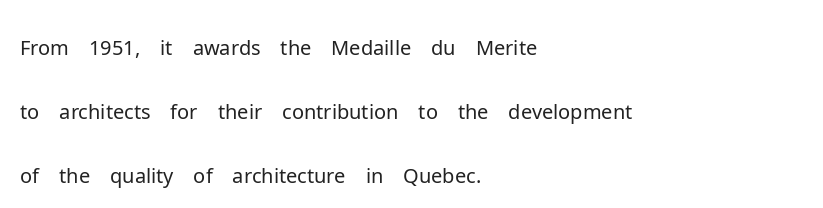
The image shows 41 px light sans-serif type, upright; set left-aligned, normal line spacing (1.56x), normal letter spacing, not underlined; low stroke contrast and a medium x-height.
